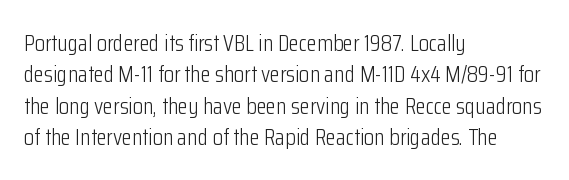
Q: Is the text bold? A: No.
Q: Is the text italic (slanted)? A: No, it is upright.
Q: Is the text underlined? A: No.
Q: How is the paragraph aligned? A: Left-aligned.
Q: Is the spacing between letters normal or unusually wide? A: Normal.
Q: Is the spacing between lines tight, normal or loose? A: Normal.
